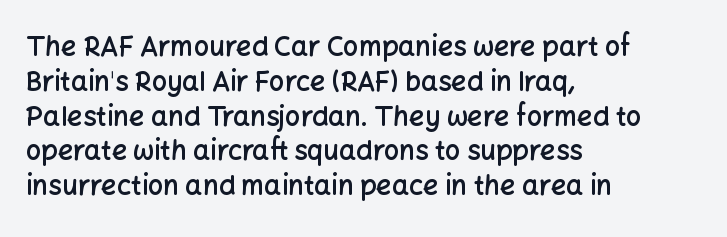
Q: Is the text bold? A: Semi-bold.
Q: Is the text italic (slanted)? A: No, it is upright.
Q: Is the text underlined? A: No.
Q: How is the paragraph aligned? A: Left-aligned.
Q: Is the spacing between letters normal or unusually wide? A: Normal.
Q: Is the spacing between lines tight, normal or loose? A: Normal.
